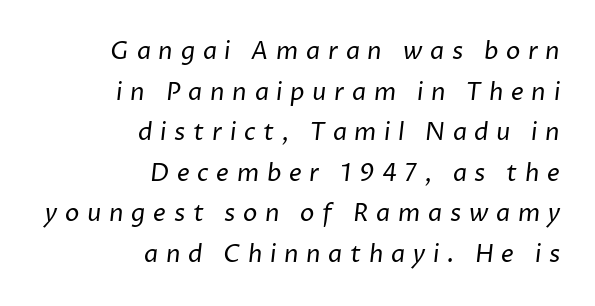
The image shows 24 px text type; set right-aligned, normal line spacing (1.69x), unusually wide letter spacing (+0.32 em), not underlined.
